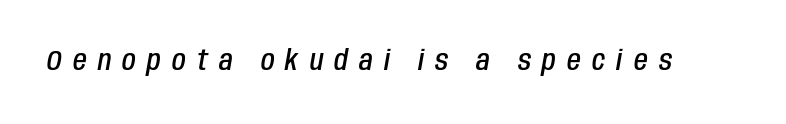
Think of a printed novel: that variable character pitch is what you see here. Anything drawn beneath the words? Only blank space. The passage shown is semibold, sitting just below true bold. Observe the wide spacing: letters keep a clear distance from each other. The typography opts for an oblique posture over an upright one.
